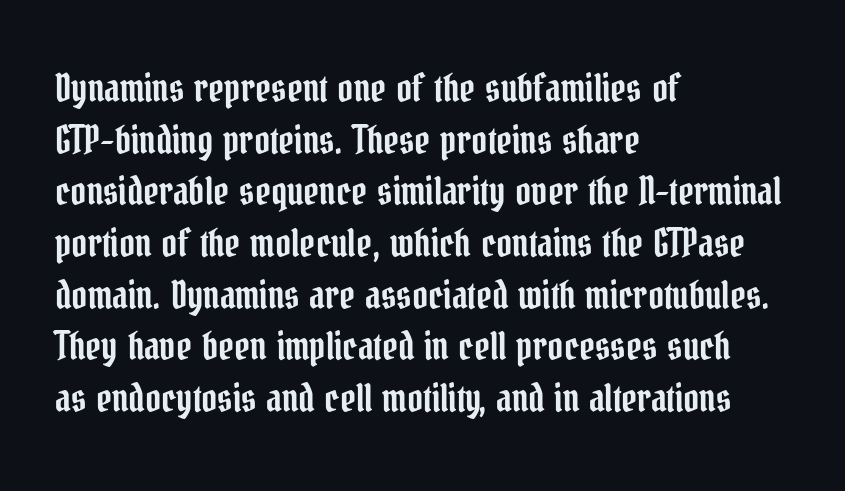
The image shows 38 px condensed serif type, upright; set left-aligned, normal line spacing (1.36x), normal letter spacing, not underlined; low stroke contrast and a medium x-height.
